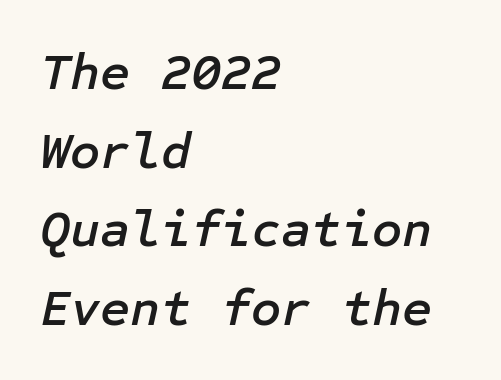
{"italic": "yes", "lean": "right", "slant_degrees": 12, "width": "normal", "stroke_contrast": "low", "x_height": "medium", "underline": "no", "align": "left", "line_spacing": "normal", "line_spacing_ratio": 1.51, "letter_spacing": "normal", "letter_spacing_em": 0.0, "glyph_px": 52}
